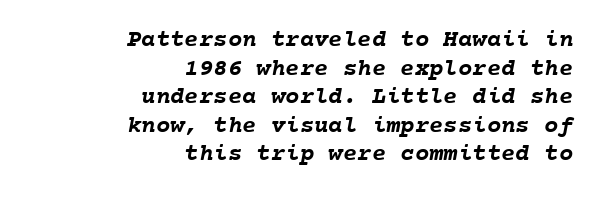
{"bold": "yes", "underline": "no", "align": "right", "line_spacing_ratio": 1.19, "letter_spacing": "normal", "letter_spacing_em": 0.0, "glyph_px": 24}
